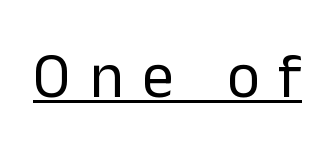
Q: Is the text bold? A: No.
Q: Is the text italic (slanted)? A: No, it is upright.
Q: Is the typeface a serif or a sans-serif typeface? A: Sans-serif.
Q: Is the text underlined? A: Yes.
Q: Is the spacing between letters normal or unusually wide? A: Unusually wide.
Q: Width (condensed, normal, or wide)? A: Normal.
Q: Stroke contrast? A: Low.
Q: x-height? A: Medium.
Q: Monospaced? A: No.
